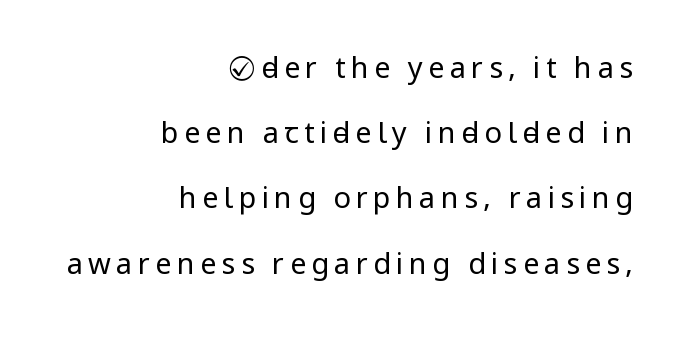
Varying glyph widths throughout — classic text-font behaviour. A typesetter would mark this as roman, not italic. This reads as an unemphasized weight, regular at the heaviest. Observe the absence of serifs on each vertical stroke in this sample.
